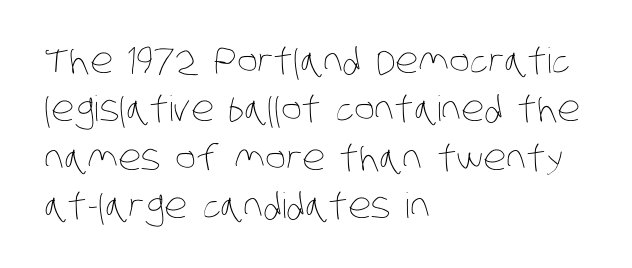
Characters follow at the spacing the type designer built in. Descenders are the only things crossing below the line. Nothing heavy about these letters — not bold at all. This sample is left-justified, so line endings fall wherever the words run out. The rows are spaced the way most documents space them. Think of a printed novel: that variable character pitch is what you see here.
